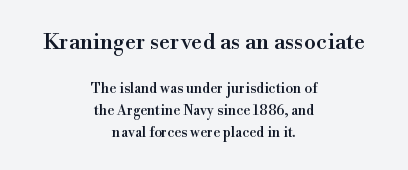
The image shows 22 px text type, upright; set centered, normal line spacing (1.56x), normal letter spacing, not underlined; the first (top) block is 1.57x larger.
